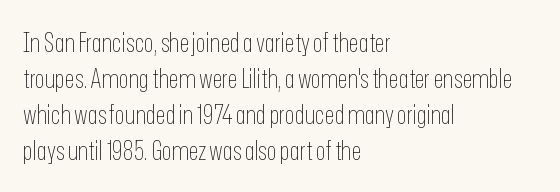
The characters are drawn with everyday or finer stroke widths. Line beginnings align vertically; line endings do not. Rule under the text: the space is simply empty. Words appear dense and cohesive because spacing is normal. Whoever set this chose a conventional vertical rhythm. Rendered with straight, roman letterforms.
